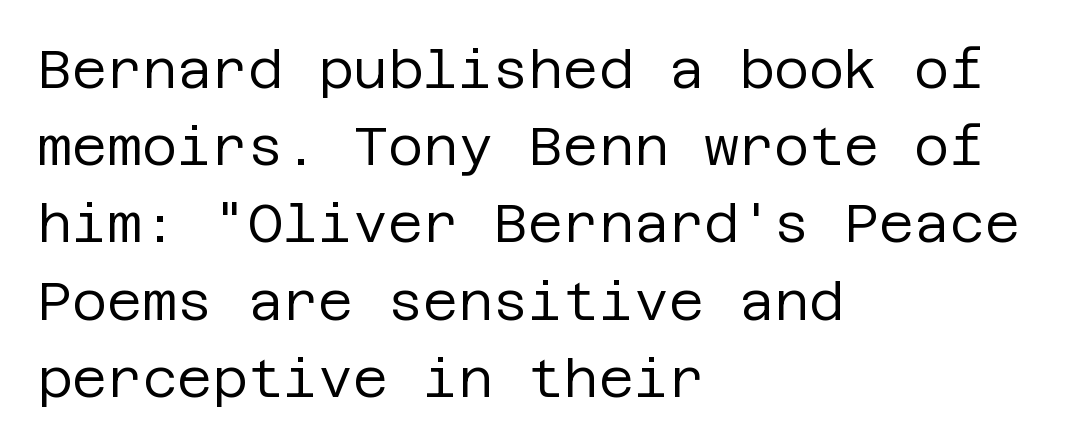
{"serif": "no", "italic": "no", "bold": "no", "weight": "regular", "width": "normal", "stroke_contrast": "low", "x_height": "large", "underline": "no", "align": "left", "line_spacing": "normal", "line_spacing_ratio": 1.43, "letter_spacing": "normal", "letter_spacing_em": 0.0, "glyph_px": 54}
